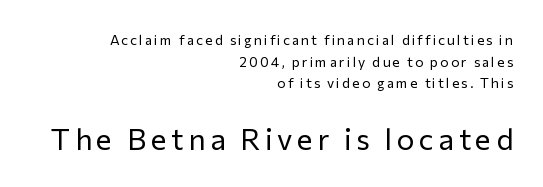
{"serif": "no", "italic": "no", "bold": "no", "weight": "regular", "width": "normal", "stroke_contrast": "low", "x_height": "medium", "monospaced": "no", "underline": "no", "align": "right", "line_spacing": "normal", "line_spacing_ratio": 1.54, "larger_block": "second", "size_ratio": 2.14, "glyph_px": 30}
